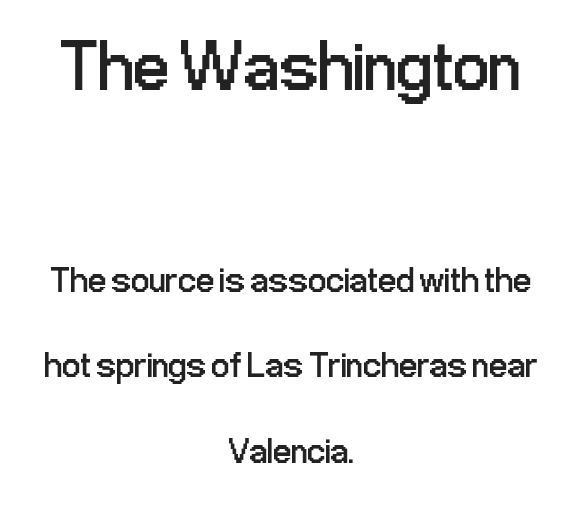
Q: Is the text bold? A: No.
Q: Is the text italic (slanted)? A: No, it is upright.
Q: Is the typeface a serif or a sans-serif typeface? A: Sans-serif.
Q: Is the text underlined? A: No.
Q: How is the paragraph aligned? A: Centered.
Q: Is the spacing between letters normal or unusually wide? A: Normal.
Q: Is the spacing between lines tight, normal or loose? A: Loose.
Q: Which block of text is set in a larger size, the first (top) or the second (bottom)? A: The first (top) one.
Q: Width (condensed, normal, or wide)? A: Condensed.
Q: Stroke contrast? A: Low.
Q: x-height? A: Medium.
Q: Monospaced? A: No.
